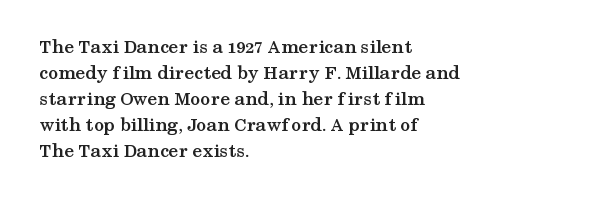
The image shows 20 px bold type, upright; set left-aligned, normal line spacing (1.3x), normal letter spacing, not underlined.
